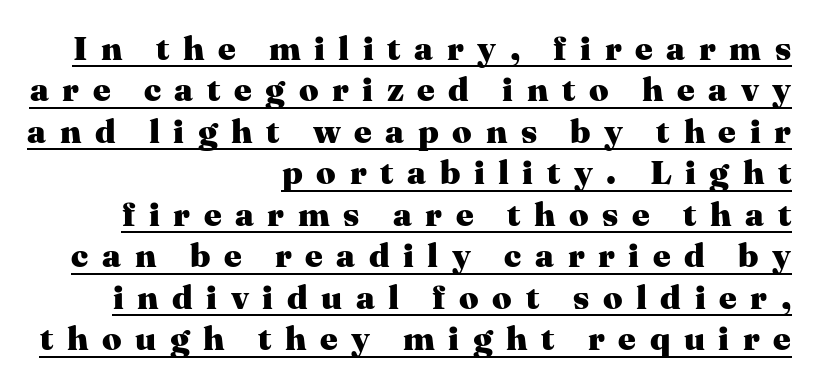
Every stem runs plumb, perpendicular to the baseline. The rendered words wear a rule along their underside. Line endings align vertically; line beginnings do not. This is heavy type, rendered in bold.
